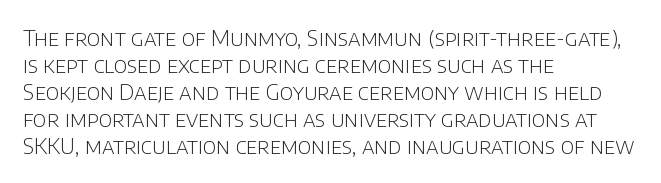
{"italic": "no", "bold": "no", "underline": "no", "align": "left", "line_spacing_ratio": 1.23, "letter_spacing": "normal", "letter_spacing_em": 0.0, "glyph_px": 22}
